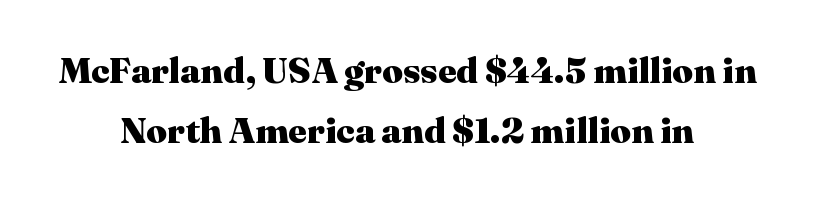
Line starts and ends both wander, symmetrically. Decoration check: the copy has no underline. The line texture is even and compact thanks to regular tracking. The letters carry serifs — small finishing strokes at the ends of their stems. The letters advance in unequal steps, a hallmark of proportional type. What weight is shown? A full bold with thick strokes.
